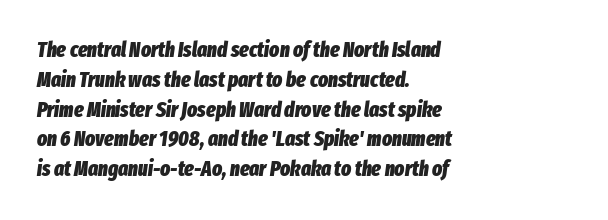
{"italic": "yes", "lean": "right", "slant_degrees": 8, "bold": "yes", "underline": "no", "align": "left", "line_spacing": "normal", "line_spacing_ratio": 1.42, "letter_spacing": "normal", "letter_spacing_em": 0.0, "glyph_px": 21}
